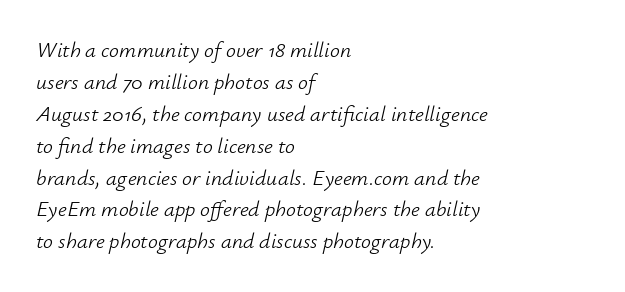
{"italic": "yes", "lean": "right", "slant_degrees": 12, "bold": "no", "underline": "no", "align": "left", "line_spacing": "normal", "line_spacing_ratio": 1.45, "letter_spacing": "normal", "letter_spacing_em": 0.0, "glyph_px": 22}
